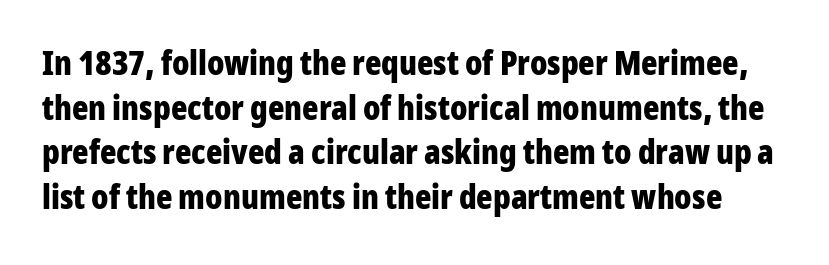
The image shows 34 px bold, condensed sans-serif type, upright; set normal line spacing (1.31x), normal letter spacing, not underlined; low stroke contrast and a medium x-height.
